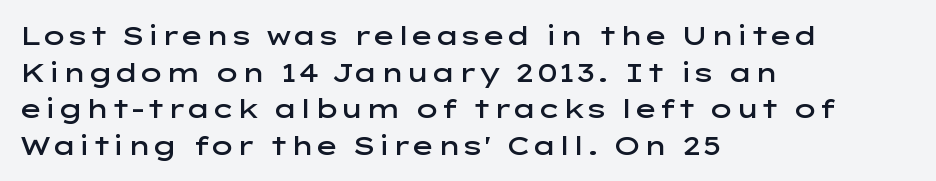
The image shows 26 px text type, upright; set left-aligned, normal line spacing (1.41x), normal letter spacing, not underlined.
